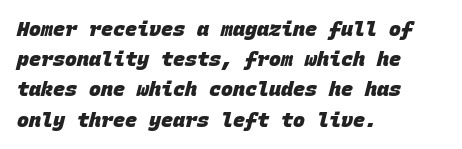
The image shows 20 px bold type; set left-aligned, normal line spacing (1.51x), normal letter spacing, not underlined.
